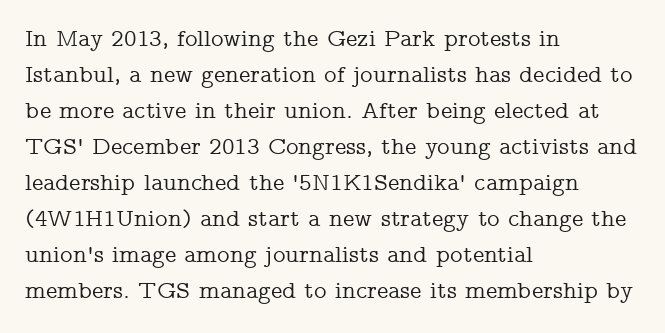
The image shows 24 px text type, upright; set left-aligned, normal line spacing (1.5x), normal letter spacing, not underlined.
